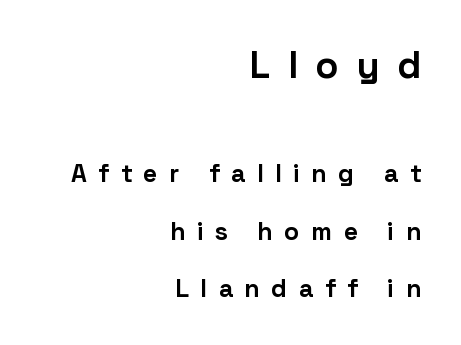
Loose tracking; the words dissolve into strings of separated letters. Weight check: bold — yes, fully. The compositor pushed each line to the right boundary. Scale decreases going downward across the two blocks. The rendering uses a large line-height, opening up the rows. Check the space under the baseline: it is left empty.
